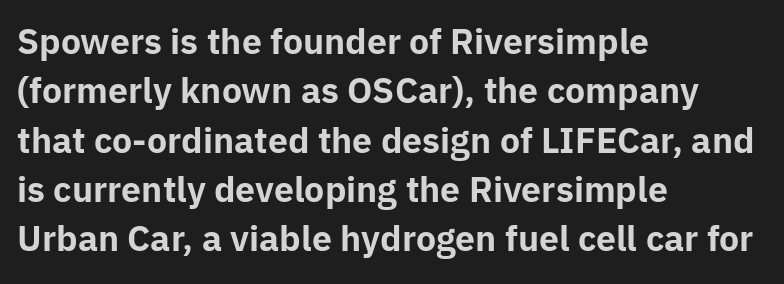
Q: Is the text bold? A: Yes.
Q: Is the text italic (slanted)? A: No, it is upright.
Q: Is the typeface a serif or a sans-serif typeface? A: Sans-serif.
Q: Is the text underlined? A: No.
Q: How is the paragraph aligned? A: Left-aligned.
Q: Is the spacing between letters normal or unusually wide? A: Normal.
Q: Is the spacing between lines tight, normal or loose? A: Normal.
Q: Width (condensed, normal, or wide)? A: Normal.
Q: Stroke contrast? A: Low.
Q: x-height? A: Medium.
Q: Monospaced? A: No.
